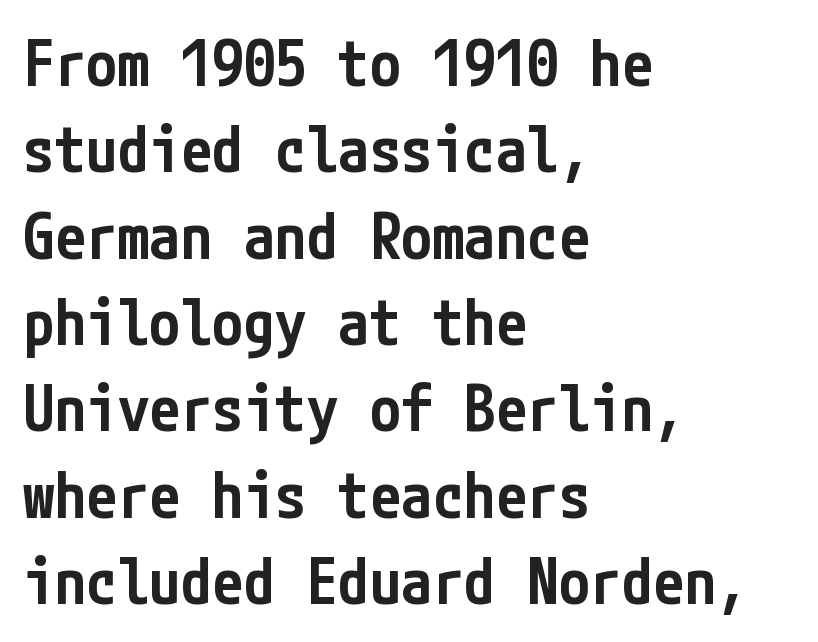
The image shows 63 px semibold, condensed sans-serif type, upright; set left-aligned, normal line spacing (1.37x), normal letter spacing, not underlined; low stroke contrast and a medium x-height.
